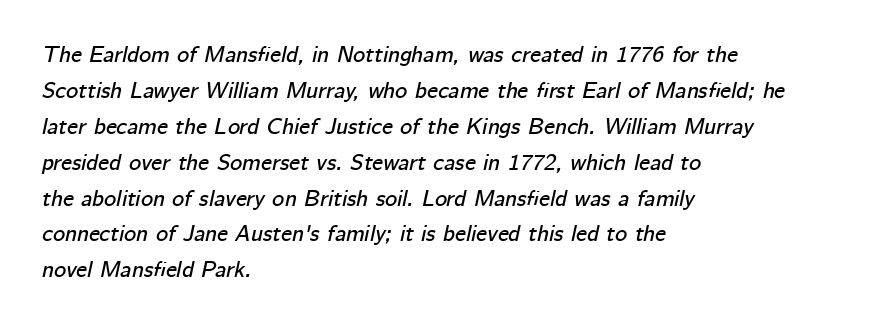
Q: Is the text italic (slanted)? A: Yes, it leans right by about 12 degrees.
Q: Is the text underlined? A: No.
Q: How is the paragraph aligned? A: Left-aligned.
Q: Is the spacing between letters normal or unusually wide? A: Normal.
Q: Is the spacing between lines tight, normal or loose? A: Normal.
